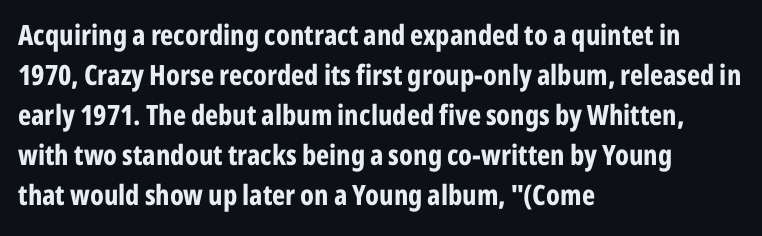
{"serif": "no", "italic": "no", "bold": "yes", "weight": "bold", "width": "condensed", "stroke_contrast": "low", "x_height": "medium", "monospaced": "no", "underline": "no", "align": "left", "line_spacing": "normal", "line_spacing_ratio": 1.43, "letter_spacing": "normal", "letter_spacing_em": 0.0, "glyph_px": 28}
